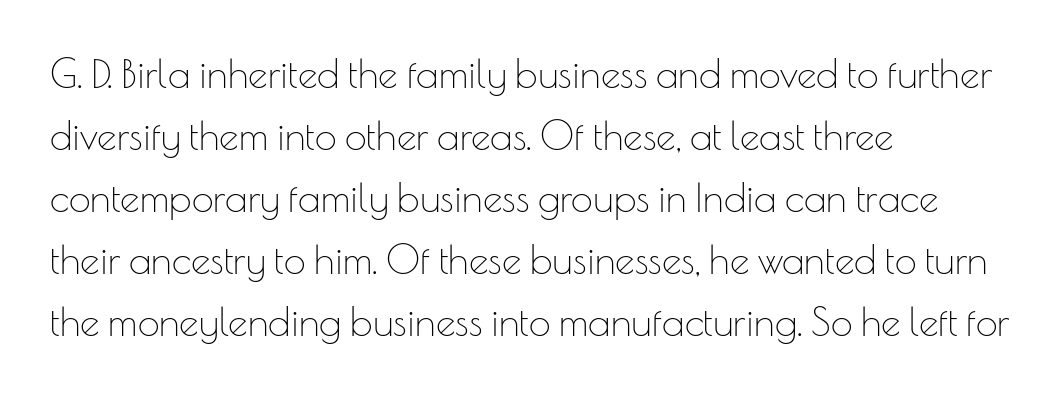
Regarding leading, the lines here are spaced in the standard way. The letters stand straight up with perfectly vertical stems. The baseline area is clear. Honestly, the letter spacing is just normal — you wouldn't notice it. Spacing verdict: proportional, widths tailored to each character.
